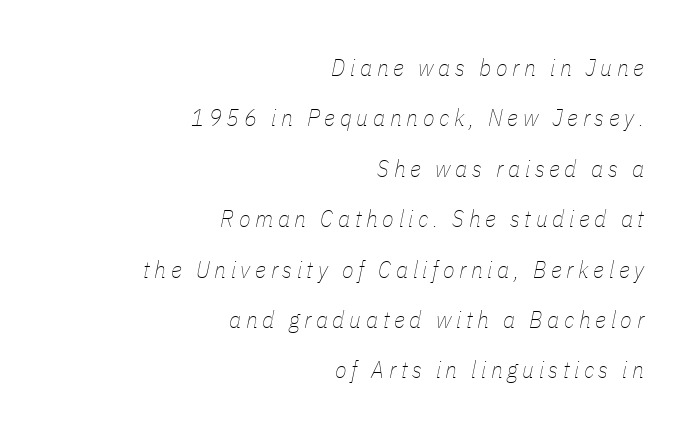
Q: Is the text bold? A: No.
Q: Is the text italic (slanted)? A: Yes, it leans right by about 11 degrees.
Q: Is the text underlined? A: No.
Q: How is the paragraph aligned? A: Right-aligned.
Q: Is the spacing between lines tight, normal or loose? A: Loose.
